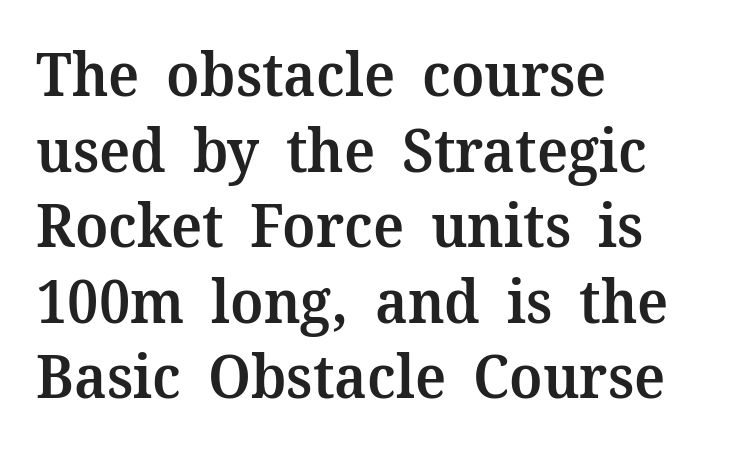
Q: Is the text bold? A: Semi-bold.
Q: Is the text italic (slanted)? A: No, it is upright.
Q: Is the typeface a serif or a sans-serif typeface? A: Serif.
Q: Is the text underlined? A: No.
Q: How is the paragraph aligned? A: Left-aligned.
Q: Is the spacing between letters normal or unusually wide? A: Normal.
Q: Is the spacing between lines tight, normal or loose? A: Normal.
Q: Width (condensed, normal, or wide)? A: Normal.
Q: Stroke contrast? A: Medium.
Q: x-height? A: Medium.
Q: Monospaced? A: No.
